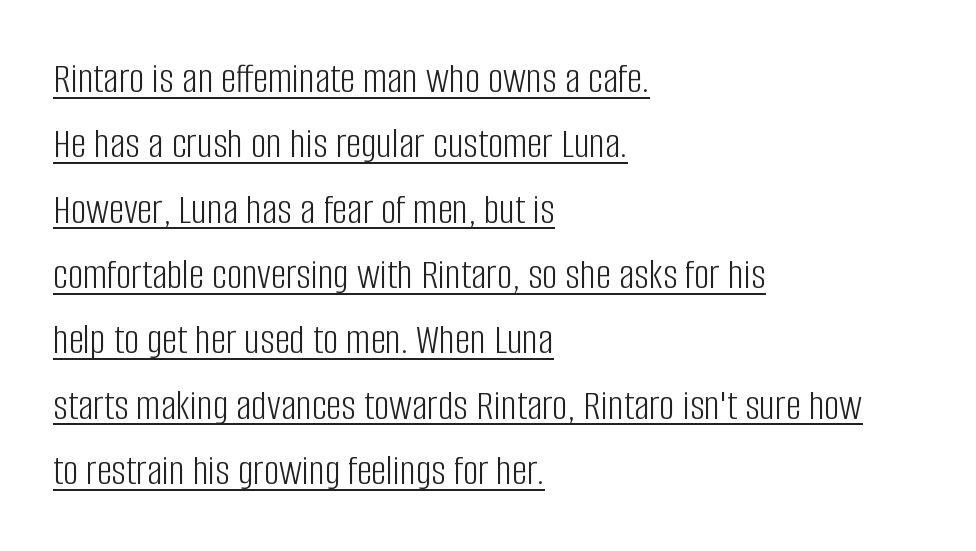
{"serif": "no", "italic": "no", "bold": "no", "weight": "light", "width": "condensed", "stroke_contrast": "low", "x_height": "large", "monospaced": "no", "underline": "yes", "align": "left", "line_spacing": "normal", "line_spacing_ratio": 1.52, "letter_spacing": "normal", "letter_spacing_em": 0.0, "glyph_px": 43}
